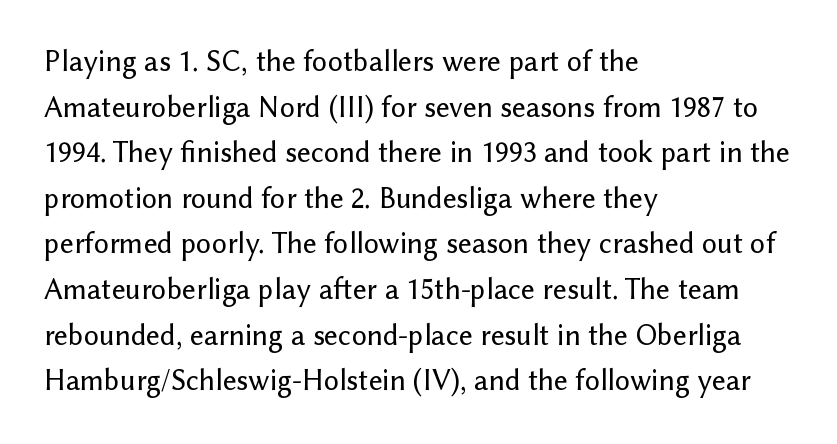
The image shows 30 px sans-serif type, upright; set left-aligned, normal line spacing (1.52x), normal letter spacing, not underlined; low stroke contrast and a medium x-height.
